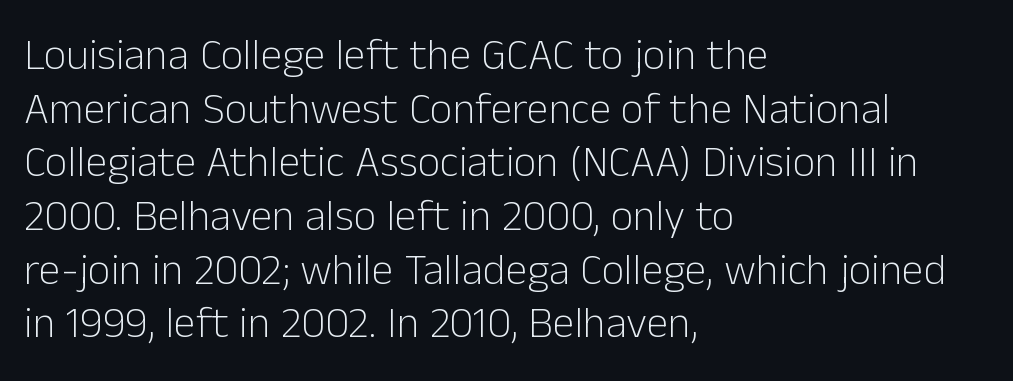
{"serif": "no", "italic": "no", "bold": "no", "weight": "light", "width": "normal", "stroke_contrast": "low", "x_height": "medium", "monospaced": "no", "underline": "no", "align": "left", "line_spacing_ratio": 1.22, "letter_spacing": "normal", "letter_spacing_em": 0.0, "glyph_px": 44}
